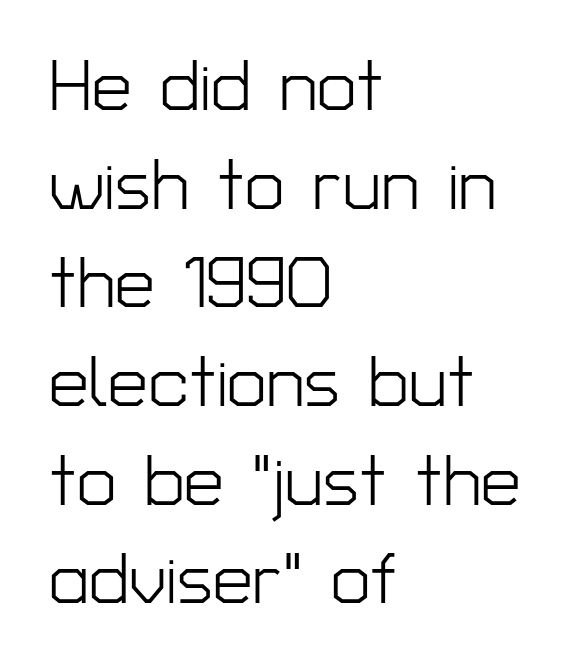
No italicization has been applied; the sample stays upright. Interline gaps are of average width in this sample. These lines are composed in type without serifs. The area under the type is left untouched. Is the letter spacing exaggerated? No — it looks like the ordinary default. Horizontally, the lines are justified to the leading edge only.
